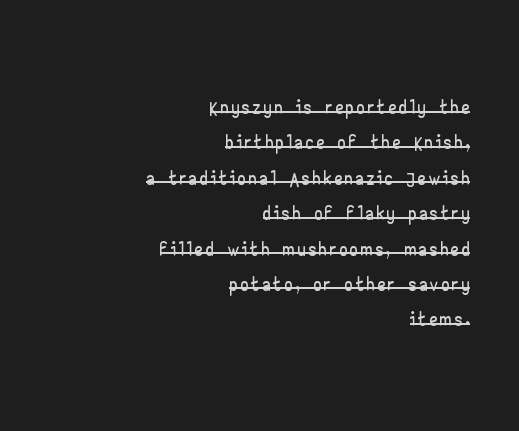
The image shows 29 px wide sans-serif type, upright; set right-aligned, line spacing 1.22x, underlined; low stroke contrast and a small x-height.
